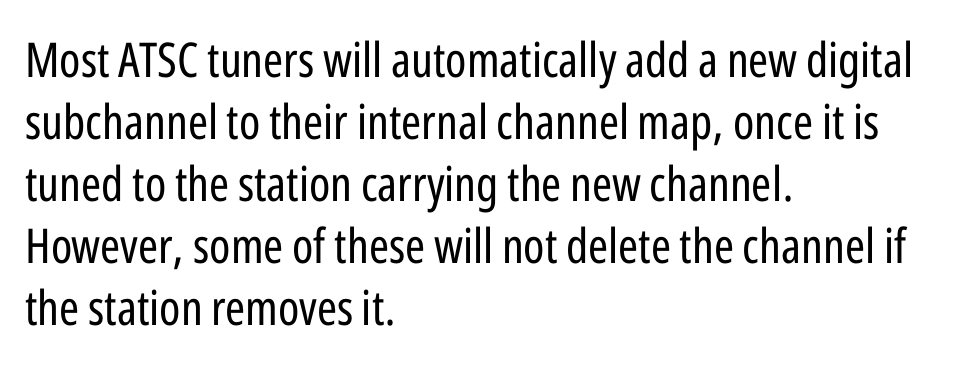
{"serif": "no", "italic": "no", "bold": "no", "weight": "regular", "width": "condensed", "stroke_contrast": "low", "x_height": "medium", "monospaced": "no", "underline": "no", "align": "left", "line_spacing": "normal", "line_spacing_ratio": 1.29, "letter_spacing": "normal", "letter_spacing_em": 0.0, "glyph_px": 48}
